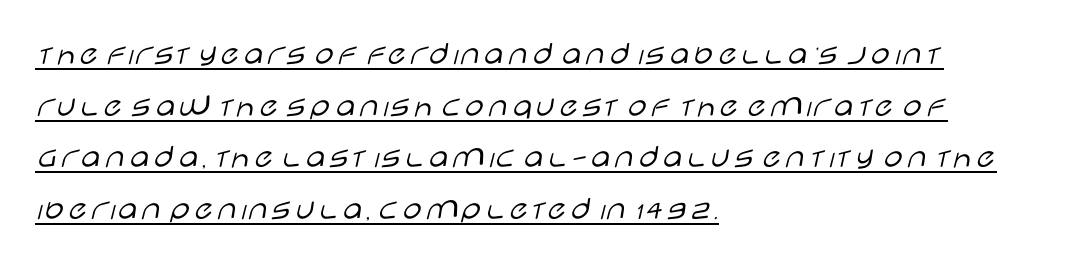
The image shows 34 px light, wide sans-serif type; set left-aligned, normal line spacing (1.52x), normal letter spacing, underlined; low stroke contrast and a large x-height.
